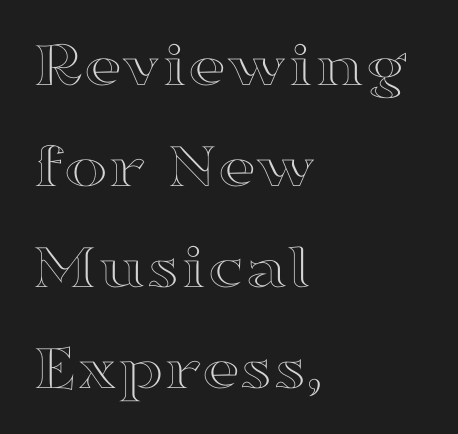
{"italic": "no", "width": "wide", "x_height": "medium", "monospaced": "no", "underline": "no", "align": "left", "line_spacing": "normal", "line_spacing_ratio": 1.53, "letter_spacing": "normal", "letter_spacing_em": 0.0, "glyph_px": 66}
